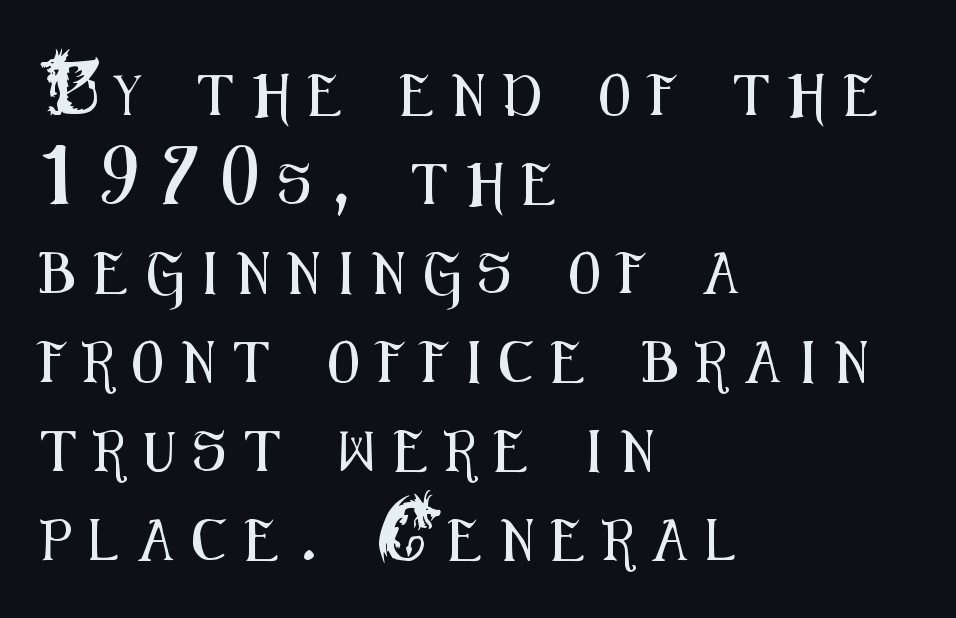
The typeface chosen for these lines omits serifs. Is the letter spacing exaggerated? Yes — the characters are pushed far apart. The letters advance in unequal steps, a hallmark of proportional type. Decoration check: the copy has no underline.
